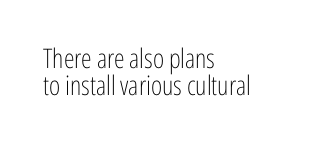
The baseline area is clear. This is the regular roman posture of the typeface. Leading: reduced. The characters are drawn with everyday or finer stroke widths. Typeset ragged right — the left edge is the straight one.
